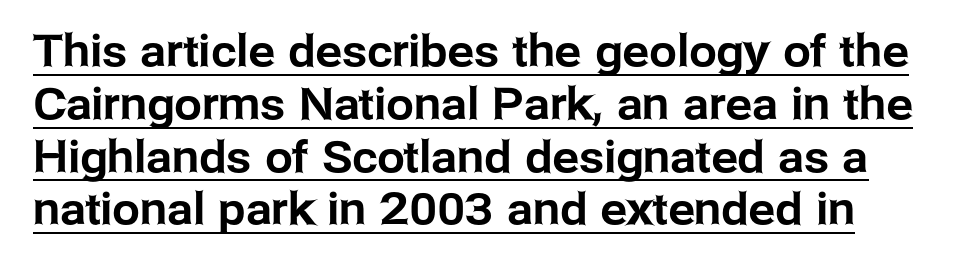
The letters stand straight up with perfectly vertical stems. Think of a printed novel: that variable character pitch is what you see here. Standard letterfit; no display-style spreading of the glyphs. Serifs: no, the terminals of the letterforms are clean. The face used here appears with an underline applied.
